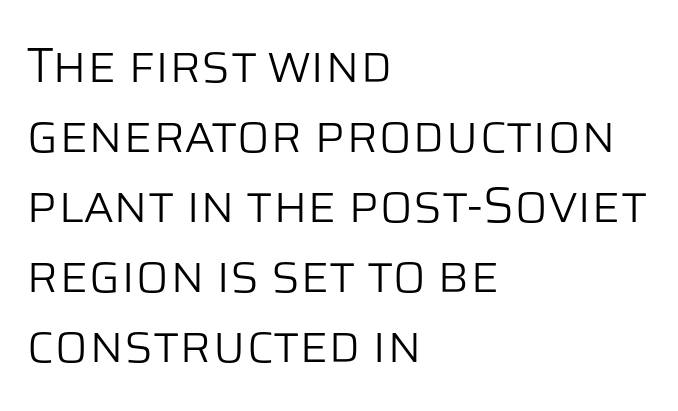
The image shows 49 px light sans-serif type, upright; set left-aligned, normal line spacing (1.43x), normal letter spacing, not underlined; low stroke contrast and a large x-height.
